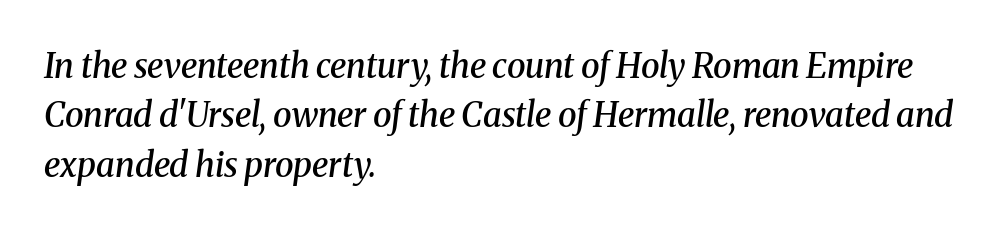
Words float on clear page, feet unadorned. Between one letter and the next there's only the usual sliver of space. The glyphs look as if they've been sheared to an angle. The lines are quadded left. These lines are composed in type with serifs.
